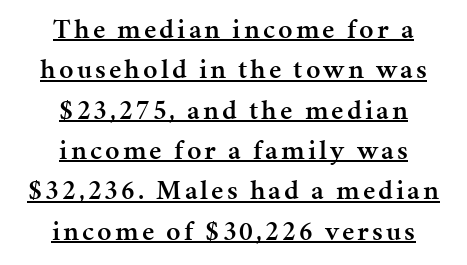
Compared with a flush-left layout, this one balances lines on the center instead. Stroke terminals: seriffed. Character widths vary here, with narrow letters taking less room than wide ones. Does the weight exceed regular? Yes, but only to semibold. Notice how a bar underscores the lettering throughout. Designer's note — italics off, roman on.
